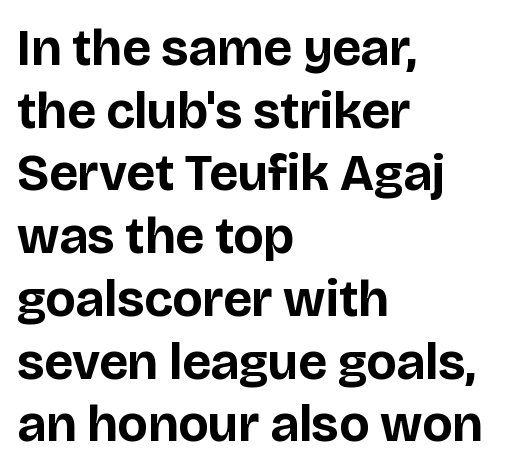
Unlike a traditional serif, this face leaves its strokes unadorned. This is the regular roman posture of the typeface. I'd describe the lettering as bold — thick and assertive. Each letter keeps its own natural width here, so spacing adapts to shape. A student would call this left alignment; a typographer would say flush left, rag right. The face used here is rendered with its standard letterfit.
